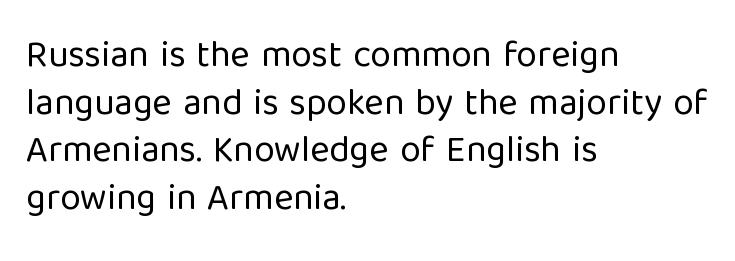
The image shows 37 px regular-weight sans-serif type, upright; set left-aligned, normal line spacing (1.29x), normal letter spacing, not underlined; low stroke contrast and a medium x-height.
